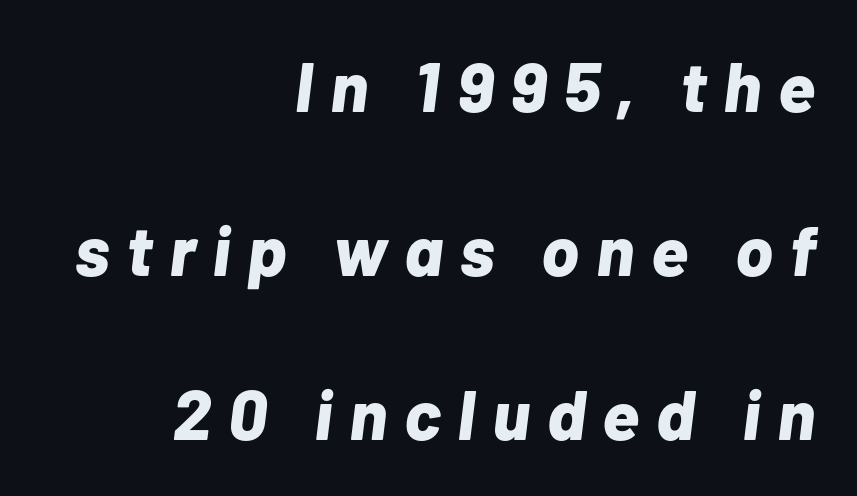
{"italic": "yes", "lean": "right", "slant_degrees": 7, "bold": "yes", "weight": "bold", "width": "normal", "stroke_contrast": "low", "x_height": "medium", "monospaced": "no", "underline": "no", "align": "right", "line_spacing": "loose", "line_spacing_ratio": 2.34, "letter_spacing": "wide", "letter_spacing_em": 0.24, "glyph_px": 70}
